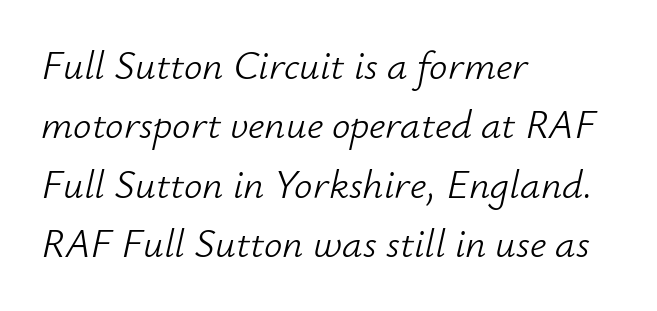
The image shows 41 px light type, italic (leaning right); set left-aligned, normal line spacing (1.45x), normal letter spacing, not underlined; low stroke contrast and a small x-height.
